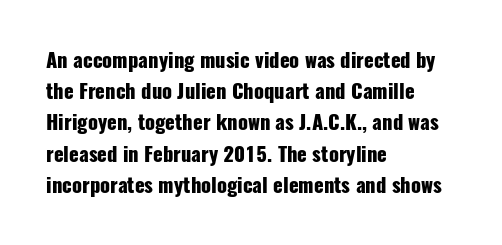
Q: Is the text bold? A: Yes.
Q: Is the text italic (slanted)? A: No, it is upright.
Q: Is the text underlined? A: No.
Q: How is the paragraph aligned? A: Left-aligned.
Q: Is the spacing between letters normal or unusually wide? A: Normal.
Q: Is the spacing between lines tight, normal or loose? A: Normal.
